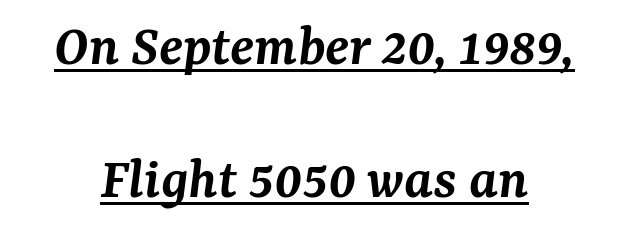
The image shows 60 px semibold serif type, italic (leaning right); set loose line spacing (2.22x), normal letter spacing, underlined; medium stroke contrast and a medium x-height.
